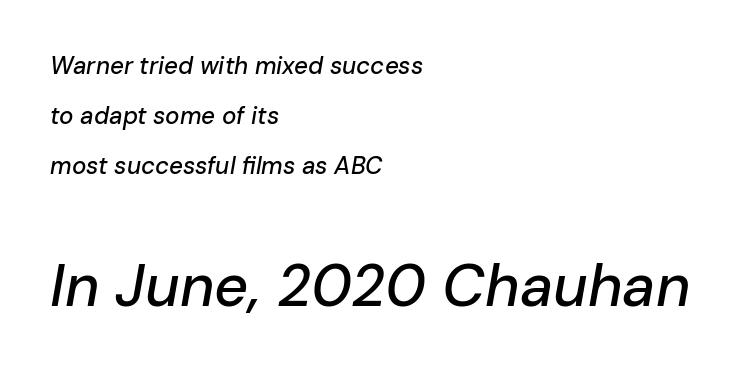
The image shows 59 px text type, italic (leaning right); set left-aligned, loose line spacing (2.08x), normal letter spacing, not underlined; the second (bottom) block is 2.46x larger; low stroke contrast and a medium x-height.
